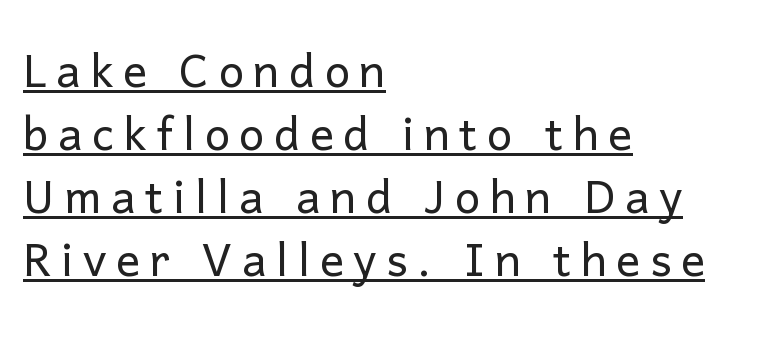
The weight tops out at a normal text grade. In designer terms, the underline attribute is active on this setting. Do the characters align in a grid? No, the font is proportional. Where is the straight margin? On the left. These lines were composed using upright roman letters. These lines are composed in type without serifs.
